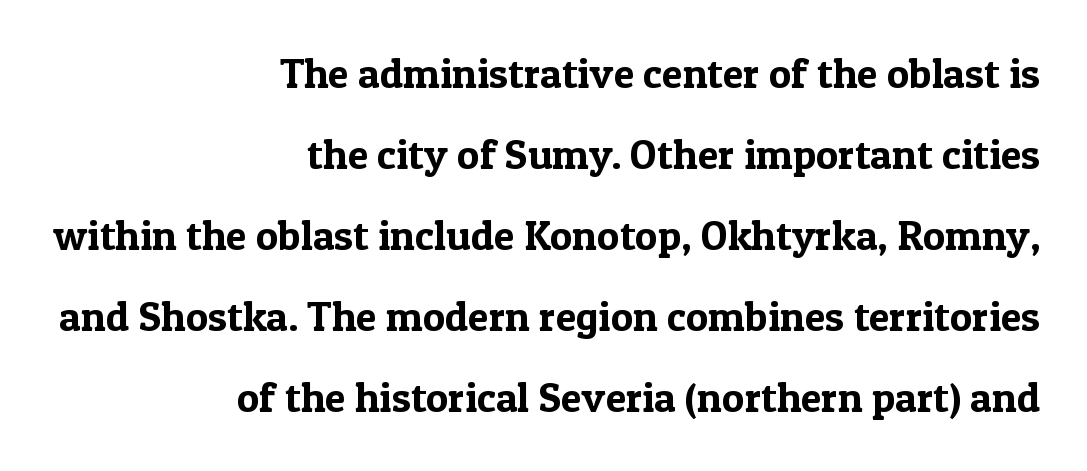
Q: Is the text italic (slanted)? A: No, it is upright.
Q: Is the typeface a serif or a sans-serif typeface? A: Serif.
Q: Is the text underlined? A: No.
Q: How is the paragraph aligned? A: Right-aligned.
Q: Is the spacing between letters normal or unusually wide? A: Normal.
Q: Is the spacing between lines tight, normal or loose? A: Loose.
Q: Width (condensed, normal, or wide)? A: Normal.
Q: x-height? A: Medium.
Q: Monospaced? A: No.
